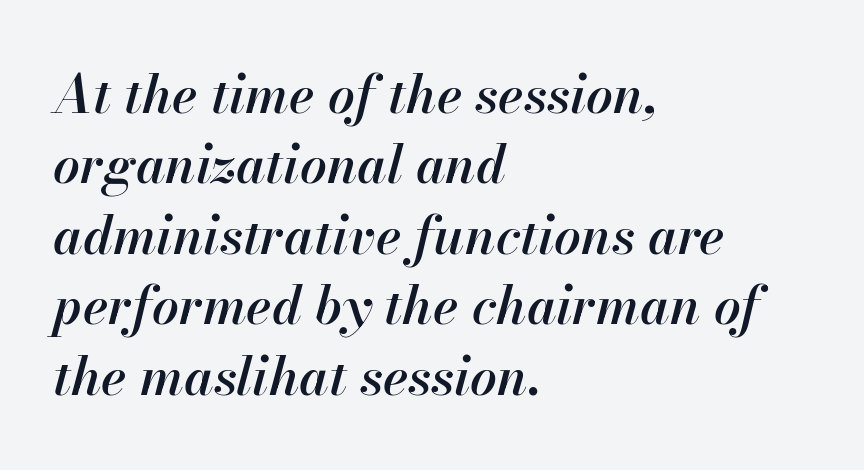
{"italic": "yes", "lean": "right", "slant_degrees": 13, "bold": "semi", "weight": "semibold", "width": "normal", "stroke_contrast": "high", "x_height": "small", "monospaced": "no", "underline": "no", "align": "left", "line_spacing": "normal", "line_spacing_ratio": 1.33, "letter_spacing": "normal", "letter_spacing_em": 0.0, "glyph_px": 53}
